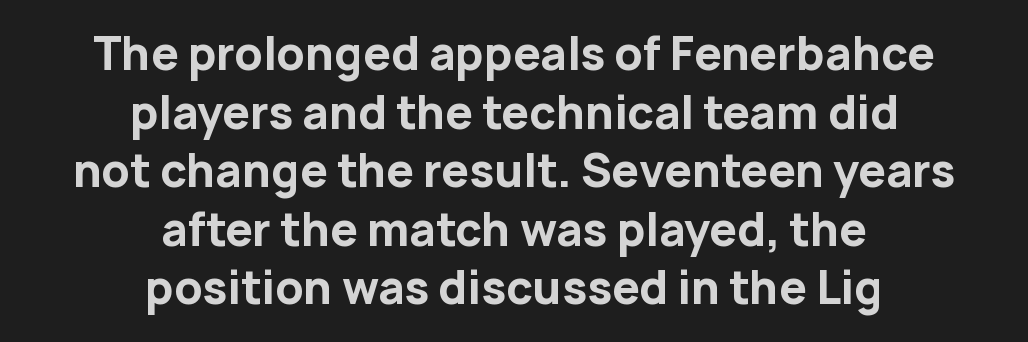
{"serif": "no", "italic": "no", "bold": "yes", "weight": "bold", "width": "normal", "stroke_contrast": "low", "x_height": "medium", "monospaced": "no", "underline": "no", "align": "center", "line_spacing": "normal", "line_spacing_ratio": 1.33, "letter_spacing": "normal", "letter_spacing_em": 0.0, "glyph_px": 44}
